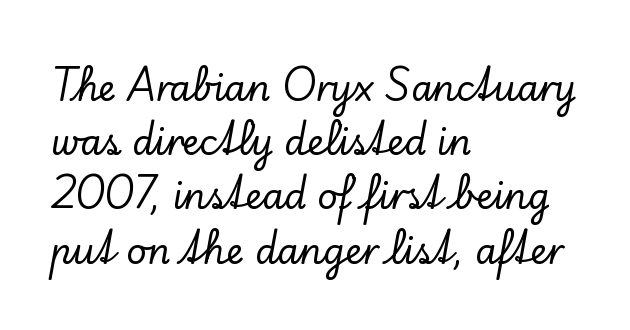
Q: Is the text italic (slanted)? A: Yes.
Q: Is the typeface a serif or a sans-serif typeface? A: Serif.
Q: Is the text underlined? A: No.
Q: How is the paragraph aligned? A: Left-aligned.
Q: Is the spacing between letters normal or unusually wide? A: Normal.
Q: Is the spacing between lines tight, normal or loose? A: Normal.
Q: Width (condensed, normal, or wide)? A: Normal.
Q: Stroke contrast? A: Low.
Q: x-height? A: Small.
Q: Monospaced? A: No.
